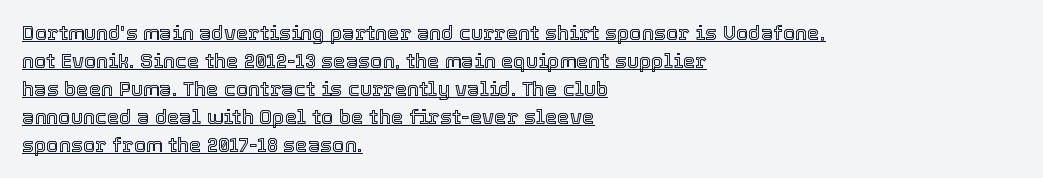
Q: Is the text italic (slanted)? A: No, it is upright.
Q: Is the text underlined? A: Yes.
Q: How is the paragraph aligned? A: Left-aligned.
Q: Is the spacing between letters normal or unusually wide? A: Normal.
Q: Is the spacing between lines tight, normal or loose? A: Normal.
